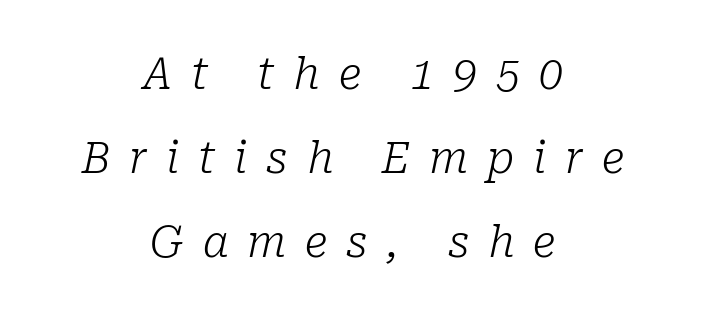
The image shows 43 px light serif type, italic (leaning right); set centered, loose line spacing (1.95x), unusually wide letter spacing (+0.44 em), not underlined; low stroke contrast and a medium x-height.
